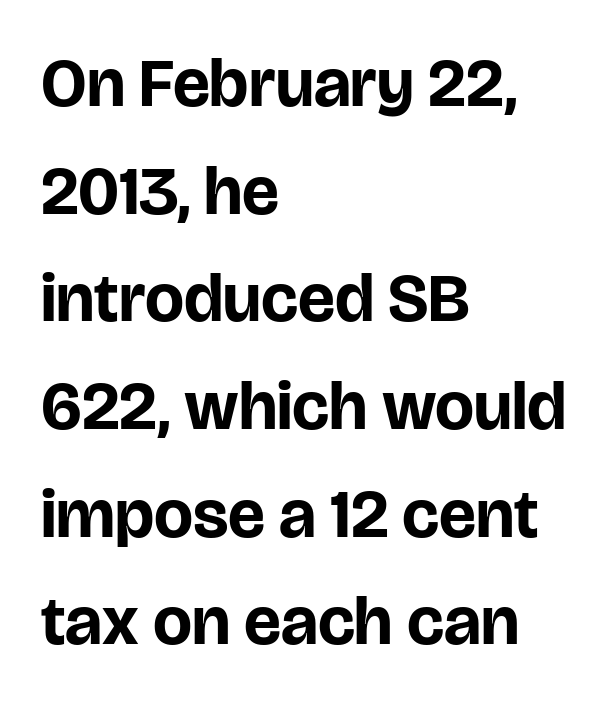
Character widths vary here, with narrow letters taking less room than wide ones. What kind of face is this? One without serifs — a sans. I'd describe the lettering as bold — thick and assertive. Posture: vertical.
